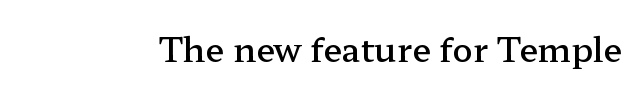
{"serif": "yes", "italic": "no", "bold": "semi", "weight": "semibold", "width": "wide", "stroke_contrast": "low", "x_height": "medium", "monospaced": "no", "underline": "no", "letter_spacing": "normal", "letter_spacing_em": 0.0, "glyph_px": 34}
